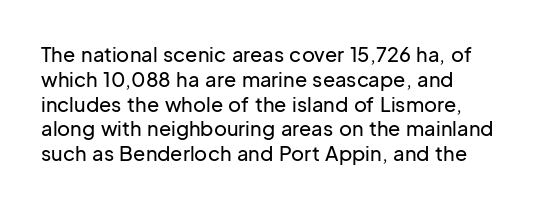
Q: Is the text italic (slanted)? A: No, it is upright.
Q: Is the text underlined? A: No.
Q: How is the paragraph aligned? A: Left-aligned.
Q: Is the spacing between letters normal or unusually wide? A: Normal.
